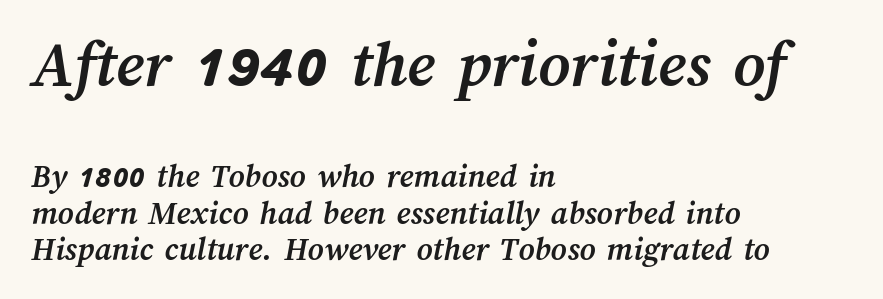
The image shows 68 px semibold type; set left-aligned, tight line spacing (1.08x), normal letter spacing, not underlined; the first (top) block is 2.0x larger; medium stroke contrast and a medium x-height.
